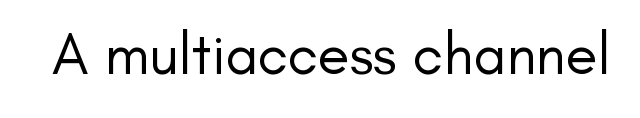
Note the varied advance widths — an 'i' is clearly narrower than an 'm'. The face used here is a sans, in the tradition of grotesques and geometrics. Clear beneath every line of the passage. The tracking reads as untouched default to a designer's eye.
